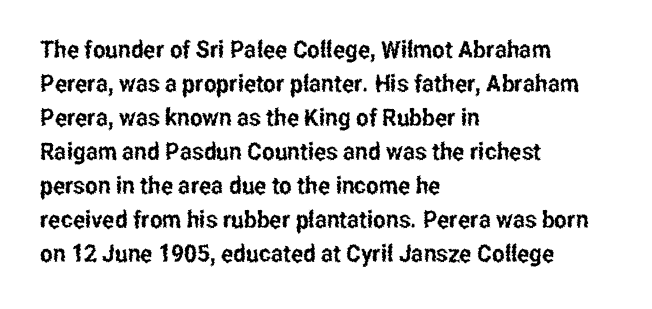
{"italic": "no", "underline": "no", "align": "left", "line_spacing": "normal", "line_spacing_ratio": 1.42, "letter_spacing": "normal", "letter_spacing_em": 0.0, "glyph_px": 24}
